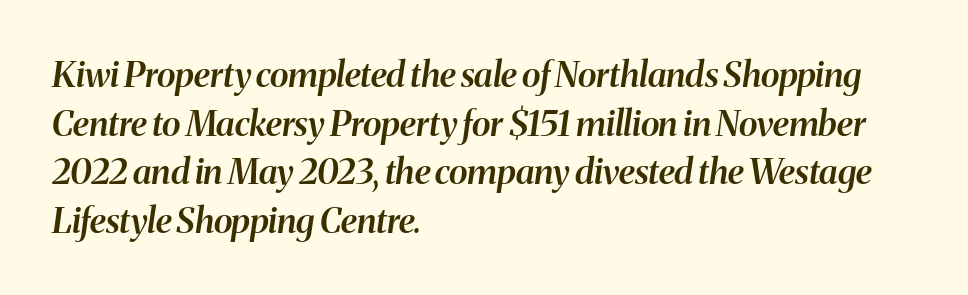
Q: Is the text bold? A: Semi-bold.
Q: Is the text italic (slanted)? A: Yes, it leans right by about 8 degrees.
Q: Is the text underlined? A: No.
Q: How is the paragraph aligned? A: Left-aligned.
Q: Is the spacing between letters normal or unusually wide? A: Normal.
Q: Is the spacing between lines tight, normal or loose? A: Normal.
Q: Width (condensed, normal, or wide)? A: Normal.
Q: Stroke contrast? A: Medium.
Q: x-height? A: Medium.
Q: Monospaced? A: No.
